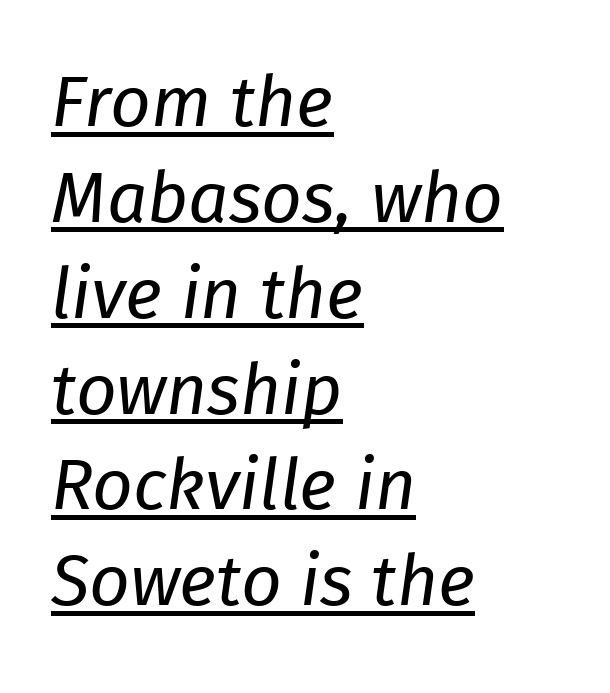
The image shows 71 px regular-weight type, italic (leaning right); set left-aligned, normal line spacing (1.35x), normal letter spacing, underlined; low stroke contrast and a medium x-height.
